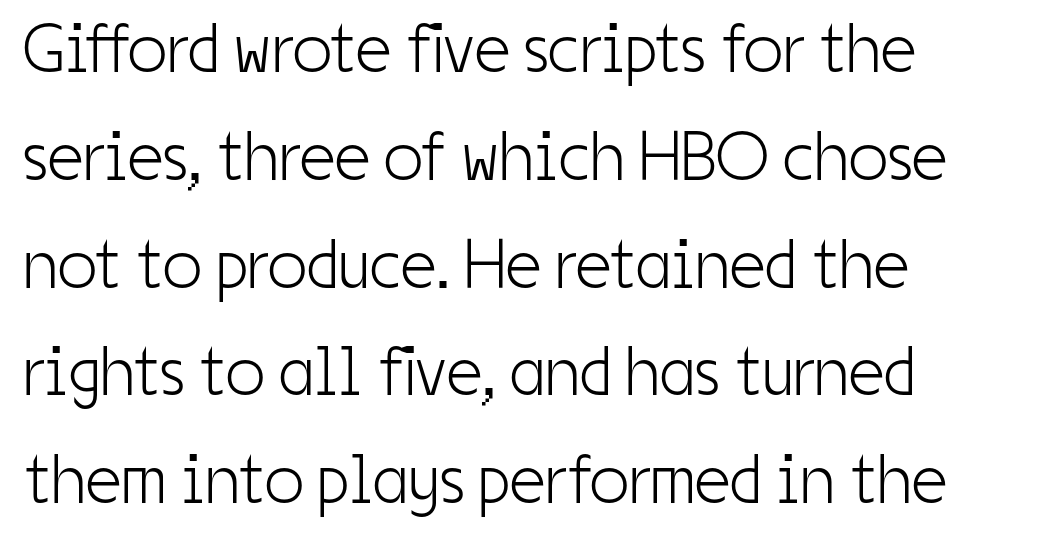
The image shows 70 px light, condensed sans-serif type, upright; set left-aligned, normal line spacing (1.54x), normal letter spacing, not underlined; low stroke contrast and a medium x-height.
